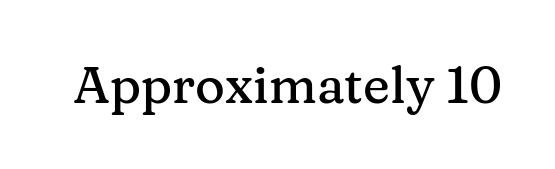
{"serif": "yes", "italic": "no", "width": "normal", "stroke_contrast": "medium", "x_height": "medium", "monospaced": "no", "underline": "no", "letter_spacing": "normal", "letter_spacing_em": 0.0, "glyph_px": 51}
